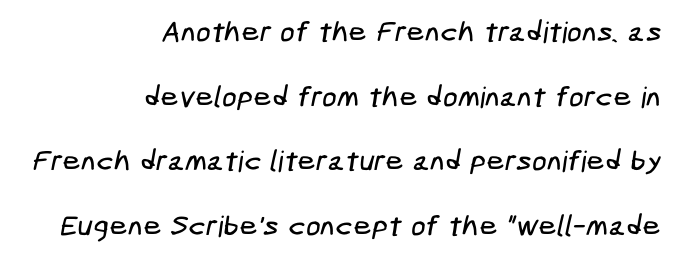
The image shows 29 px condensed sans-serif type; set right-aligned, loose line spacing (2.23x), normal letter spacing, not underlined; low stroke contrast and a medium x-height.
